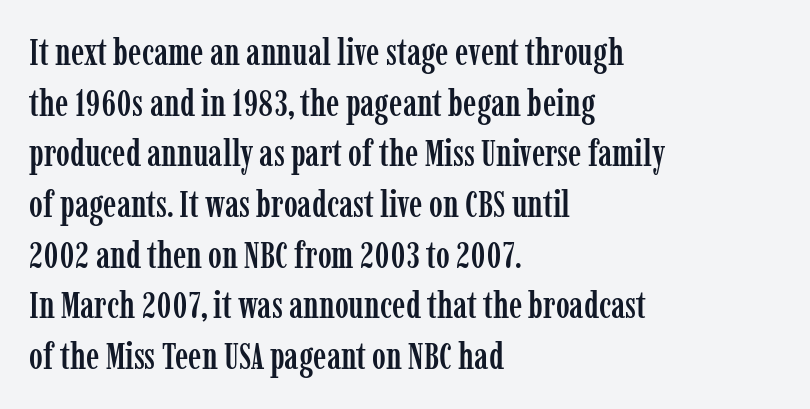
Q: Is the text italic (slanted)? A: No, it is upright.
Q: Is the typeface a serif or a sans-serif typeface? A: Serif.
Q: Is the text underlined? A: No.
Q: How is the paragraph aligned? A: Left-aligned.
Q: Is the spacing between letters normal or unusually wide? A: Normal.
Q: Is the spacing between lines tight, normal or loose? A: Normal.
Q: Width (condensed, normal, or wide)? A: Condensed.
Q: Stroke contrast? A: Low.
Q: x-height? A: Medium.
Q: Monospaced? A: No.
